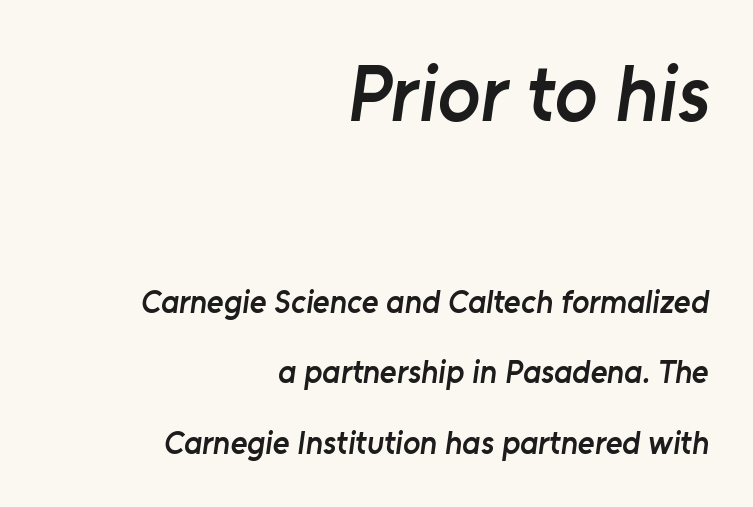
{"serif": "no", "bold": "semi", "weight": "semibold", "width": "normal", "stroke_contrast": "low", "x_height": "medium", "monospaced": "no", "underline": "no", "align": "right", "line_spacing": "loose", "line_spacing_ratio": 2.2, "letter_spacing": "normal", "letter_spacing_em": 0.0, "larger_block": "first", "size_ratio": 2.47, "glyph_px": 79}
